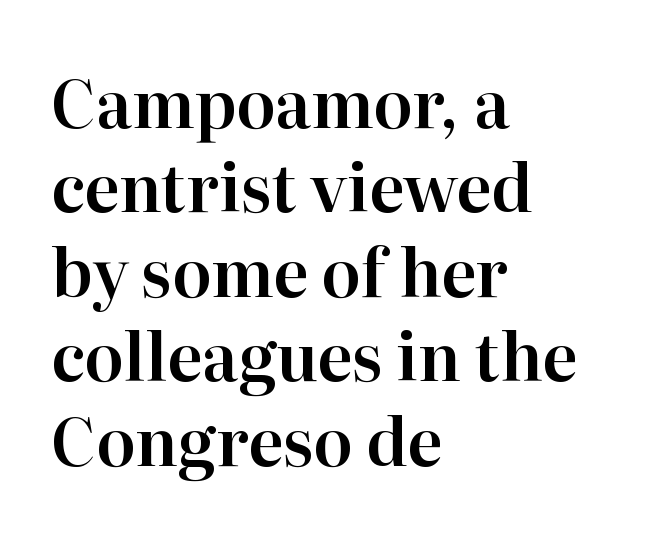
{"serif": "yes", "italic": "no", "width": "normal", "stroke_contrast": "high", "x_height": "medium", "monospaced": "no", "underline": "no", "align": "left", "line_spacing": "normal", "line_spacing_ratio": 1.3, "letter_spacing": "normal", "letter_spacing_em": 0.0, "glyph_px": 65}
